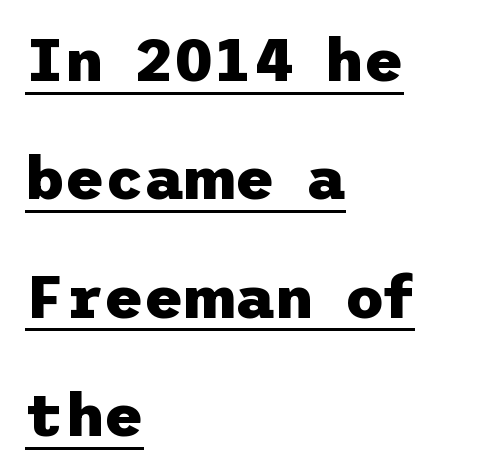
{"serif": "no", "italic": "no", "bold": "yes", "weight": "heavy", "width": "normal", "stroke_contrast": "low", "x_height": "medium", "underline": "yes", "align": "left", "line_spacing": "loose", "line_spacing_ratio": 1.94, "letter_spacing": "normal", "letter_spacing_em": 0.0, "glyph_px": 61}
